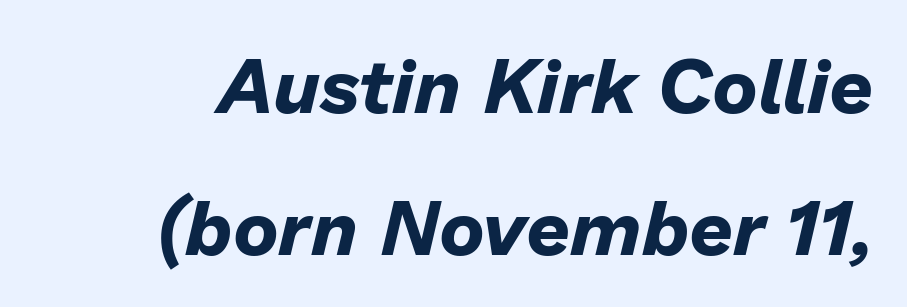
Looking at the ascenders, they clearly lean. Descenders are the only things crossing below the line. How heavy is the stroke? Heavy — this is a bold. Glyph-to-glyph distance matches everyday printed text.
